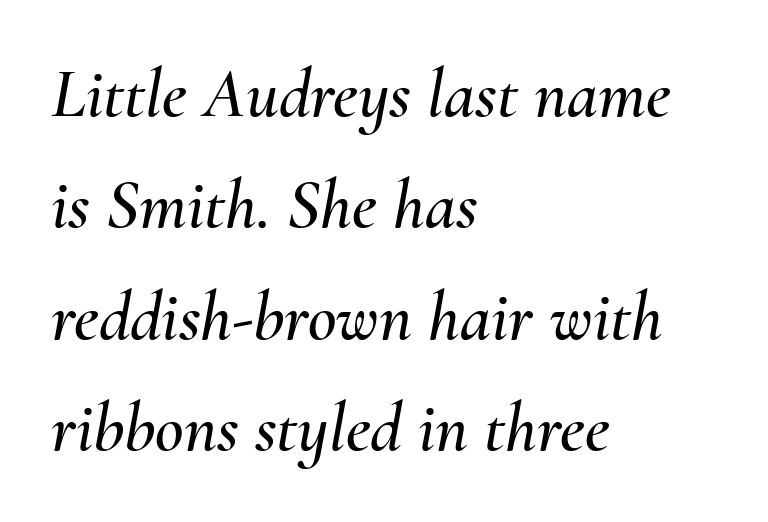
The passage shown is typed in a proportional face where columns would drift. The rows are spaced the way most documents space them. The face used here is rendered with its standard letterfit. Horizontal alignment here is leftward, the default for most running prose. Rule under the text: the space is simply empty.
